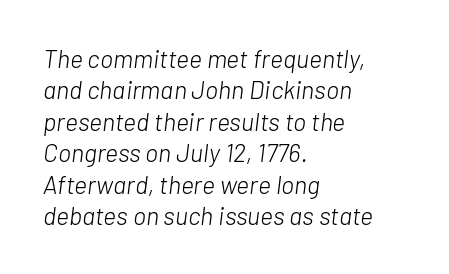
{"italic": "yes", "lean": "right", "slant_degrees": 7, "bold": "no", "underline": "no", "align": "left", "line_spacing": "normal", "line_spacing_ratio": 1.26, "letter_spacing": "normal", "letter_spacing_em": 0.0, "glyph_px": 25}
